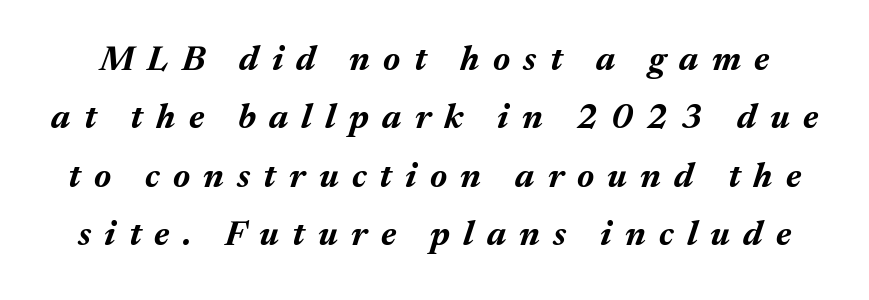
Q: Is the text bold? A: Yes.
Q: Is the text italic (slanted)? A: Yes, it leans right by about 17 degrees.
Q: Is the text underlined? A: No.
Q: Is the spacing between letters normal or unusually wide? A: Unusually wide.
Q: Is the spacing between lines tight, normal or loose? A: Normal.
Q: Width (condensed, normal, or wide)? A: Normal.
Q: Stroke contrast? A: Medium.
Q: x-height? A: Medium.
Q: Monospaced? A: No.
